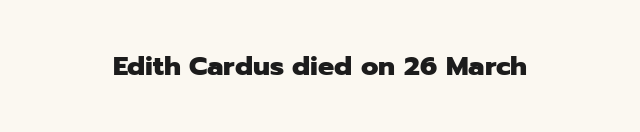
The image shows 27 px bold type, upright; set normal letter spacing, not underlined.
